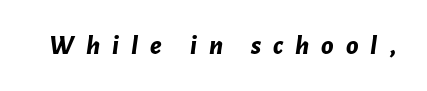
Does extra space separate the letters? Yes, quite a lot of it. Strokes here are thick enough to call this a true bold. Emphasis-style slanted type is in use. Check the space under the baseline: it is left empty.
